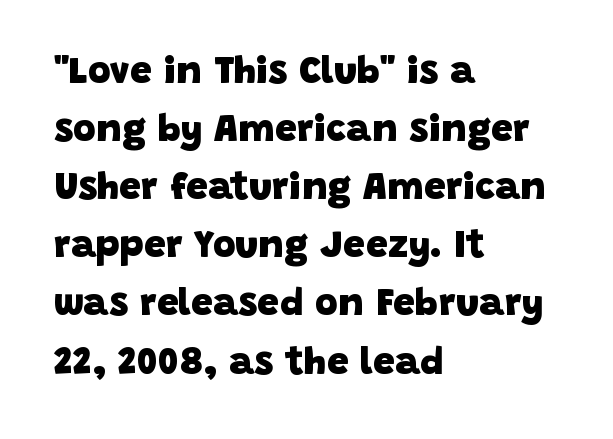
Q: Is the text bold? A: Yes.
Q: Is the typeface a serif or a sans-serif typeface? A: Sans-serif.
Q: Is the text underlined? A: No.
Q: How is the paragraph aligned? A: Left-aligned.
Q: Is the spacing between letters normal or unusually wide? A: Normal.
Q: Is the spacing between lines tight, normal or loose? A: Normal.
Q: Width (condensed, normal, or wide)? A: Normal.
Q: Stroke contrast? A: Low.
Q: x-height? A: Large.
Q: Monospaced? A: No.
